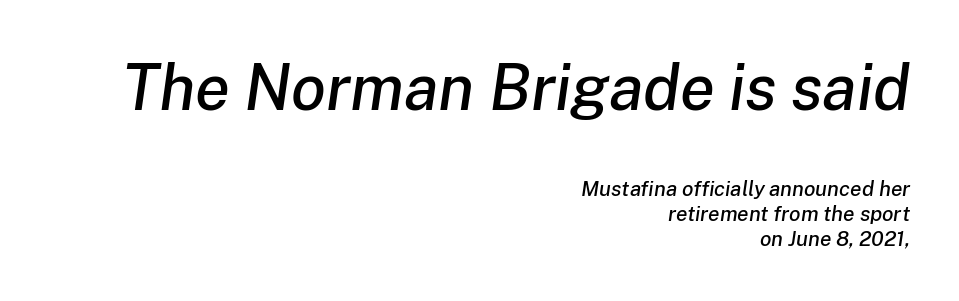
Q: Is the text italic (slanted)? A: Yes, it leans right by about 8 degrees.
Q: Is the text underlined? A: No.
Q: How is the paragraph aligned? A: Right-aligned.
Q: Is the spacing between letters normal or unusually wide? A: Normal.
Q: Which block of text is set in a larger size, the first (top) or the second (bottom)? A: The first (top) one.
Q: Width (condensed, normal, or wide)? A: Normal.
Q: Stroke contrast? A: Low.
Q: x-height? A: Medium.
Q: Monospaced? A: No.
